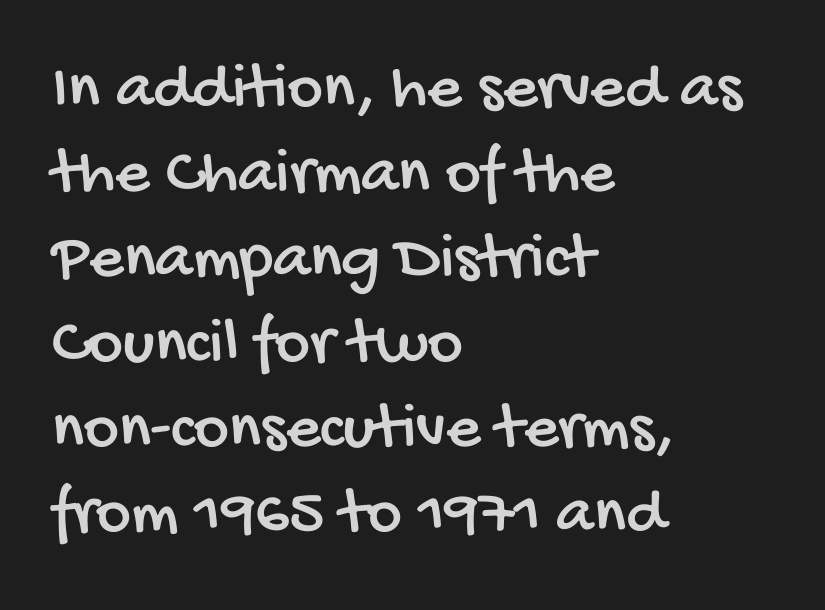
Q: Is the typeface a serif or a sans-serif typeface? A: Sans-serif.
Q: Is the text underlined? A: No.
Q: How is the paragraph aligned? A: Left-aligned.
Q: Is the spacing between letters normal or unusually wide? A: Normal.
Q: Is the spacing between lines tight, normal or loose? A: Normal.
Q: Width (condensed, normal, or wide)? A: Condensed.
Q: Stroke contrast? A: Low.
Q: x-height? A: Large.
Q: Monospaced? A: No.
